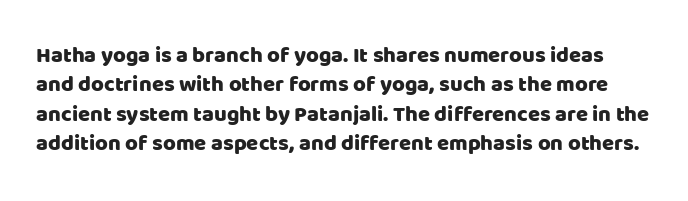
Caption: standard tracking, unaltered. Every stem runs plumb, perpendicular to the baseline. The block of text has a typical density, with ordinary space between rows. Underline: absent.
